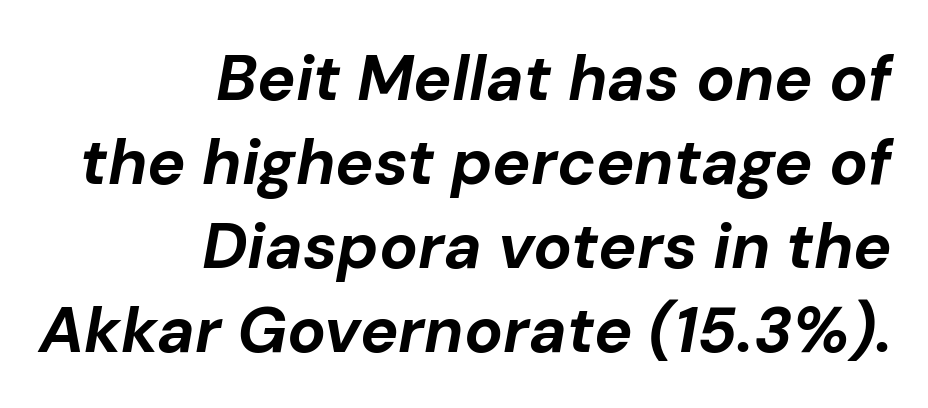
{"italic": "yes", "lean": "right", "slant_degrees": 10, "bold": "yes", "weight": "bold", "width": "normal", "stroke_contrast": "low", "x_height": "medium", "monospaced": "no", "underline": "no", "align": "right", "line_spacing": "normal", "line_spacing_ratio": 1.31, "letter_spacing": "normal", "letter_spacing_em": 0.0, "glyph_px": 64}
